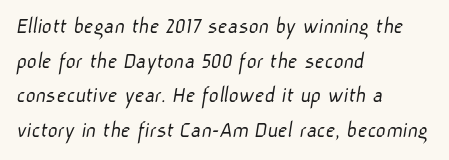
The image shows 24 px text type; set left-aligned, normal line spacing (1.44x), normal letter spacing, not underlined.
